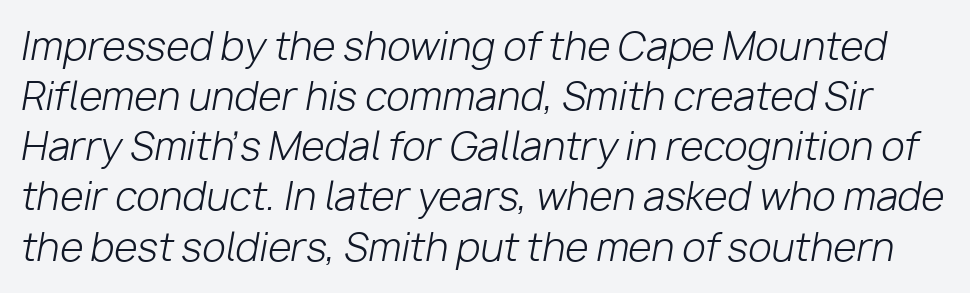
The image shows 38 px light type, italic (leaning right); set normal line spacing (1.32x), normal letter spacing, not underlined; low stroke contrast and a medium x-height.
